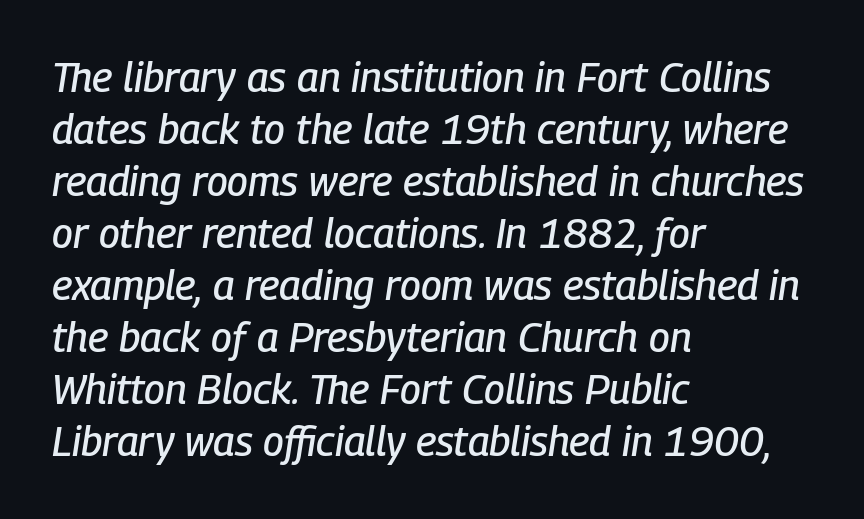
Q: Is the text italic (slanted)? A: Yes, it leans right by about 9 degrees.
Q: Is the text underlined? A: No.
Q: How is the paragraph aligned? A: Left-aligned.
Q: Is the spacing between letters normal or unusually wide? A: Normal.
Q: Is the spacing between lines tight, normal or loose? A: Normal.
Q: Width (condensed, normal, or wide)? A: Condensed.
Q: Stroke contrast? A: Low.
Q: x-height? A: Medium.
Q: Monospaced? A: No.
